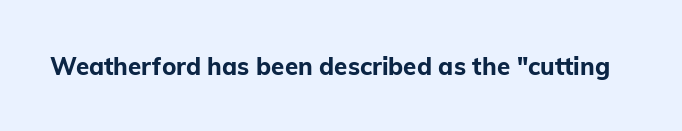
Q: Is the text bold? A: Yes.
Q: Is the text italic (slanted)? A: No, it is upright.
Q: Is the text underlined? A: No.
Q: Is the spacing between letters normal or unusually wide? A: Normal.
